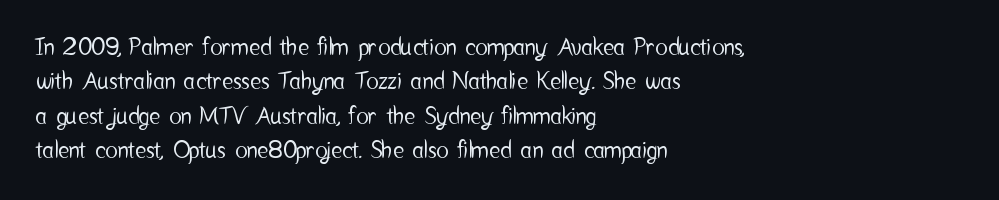
Q: Is the text italic (slanted)? A: No, it is upright.
Q: Is the text underlined? A: No.
Q: How is the paragraph aligned? A: Left-aligned.
Q: Is the spacing between letters normal or unusually wide? A: Normal.
Q: Is the spacing between lines tight, normal or loose? A: Normal.
